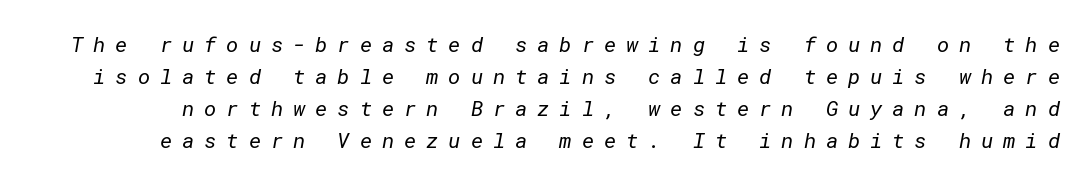
The image shows 21 px text type; set normal line spacing (1.52x), unusually wide letter spacing (+0.47 em), not underlined.
